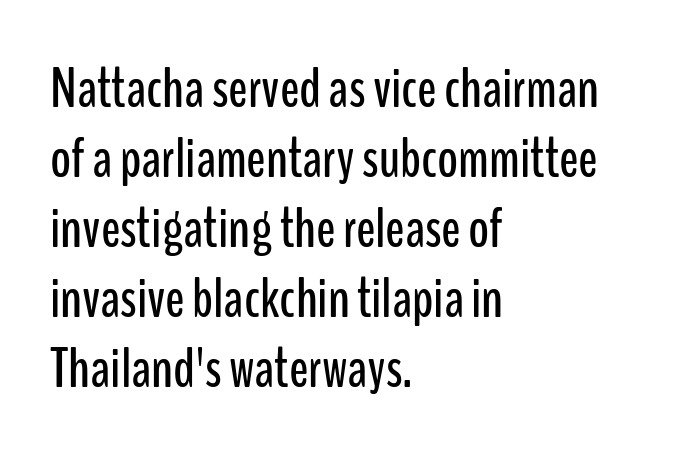
The image shows 57 px condensed sans-serif type, upright; set left-aligned, line spacing 1.23x, normal letter spacing, not underlined; low stroke contrast and a medium x-height.
